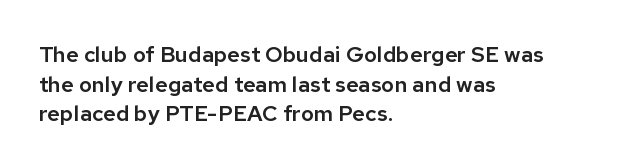
The image shows 22 px text type, upright; set left-aligned, normal line spacing (1.35x), normal letter spacing, not underlined.
